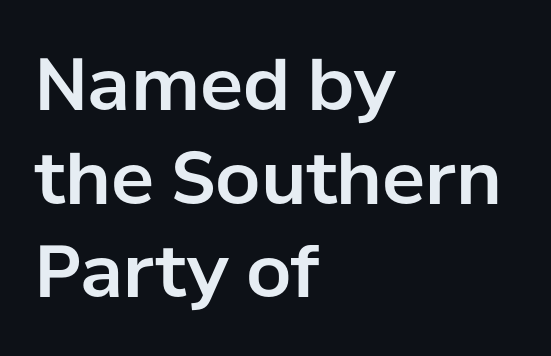
The image shows 72 px sans-serif type, upright; set left-aligned, normal line spacing (1.3x), normal letter spacing, not underlined; low stroke contrast and a medium x-height.
